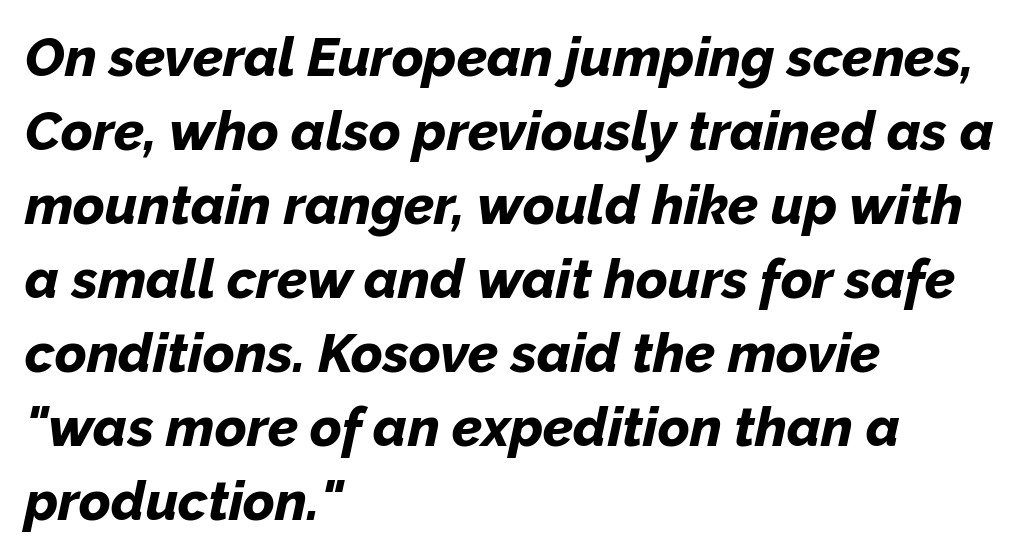
{"italic": "yes", "lean": "right", "slant_degrees": 12, "bold": "yes", "weight": "bold", "width": "normal", "stroke_contrast": "low", "x_height": "medium", "monospaced": "no", "underline": "no", "align": "left", "line_spacing": "normal", "line_spacing_ratio": 1.37, "letter_spacing": "normal", "letter_spacing_em": 0.0, "glyph_px": 54}
